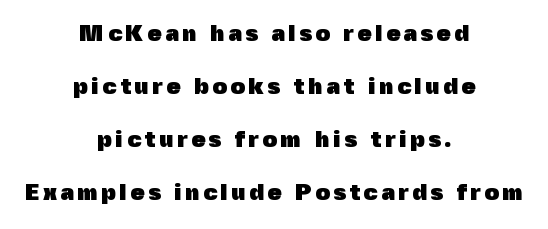
{"italic": "no", "bold": "yes", "underline": "no", "align": "center", "line_spacing": "loose", "line_spacing_ratio": 2.31, "glyph_px": 23}
